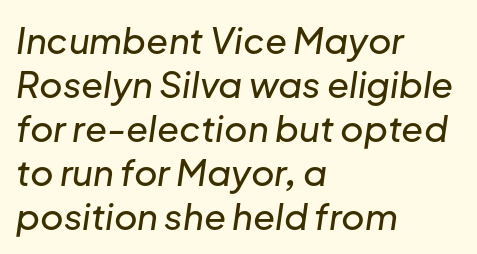
The text carries the slant typical of an italic or oblique font. No extra tracking has been applied to these lines. Each line starts at the same left margin while the right side varies. The words here are not underlined. Varying glyph widths throughout — classic text-font behaviour.
